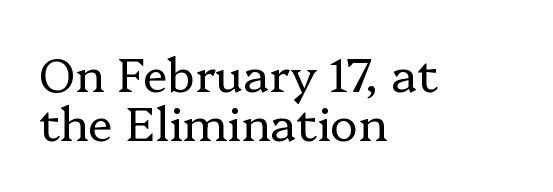
{"serif": "yes", "italic": "no", "bold": "no", "weight": "regular", "width": "normal", "stroke_contrast": "low", "x_height": "medium", "monospaced": "no", "underline": "no", "align": "left", "line_spacing": "tight", "line_spacing_ratio": 1.04, "letter_spacing": "normal", "letter_spacing_em": 0.0, "glyph_px": 47}
